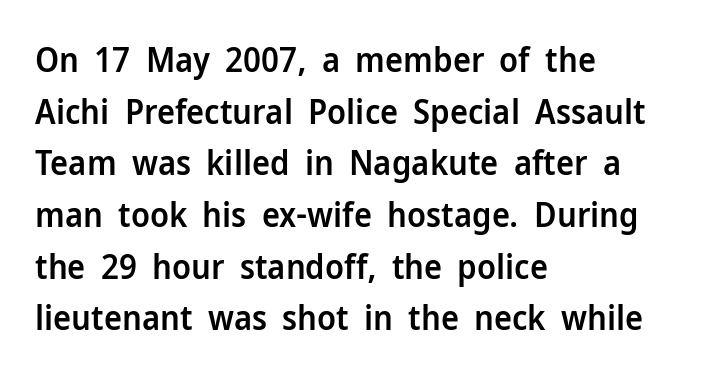
Designer's note — italics off, roman on. Set as a demibold, roughly 600 on the weight scale. How would I describe the line gaps? Plain and ordinary. The letters sit at their default tracking, neither squeezed nor spread.
